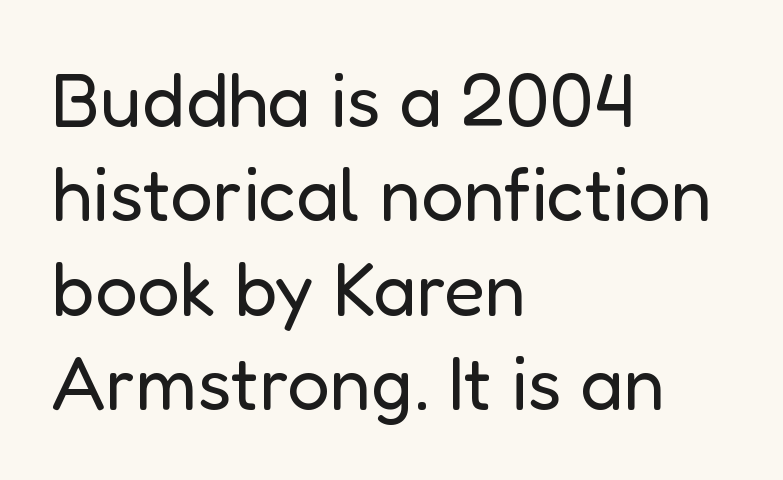
{"serif": "no", "italic": "no", "bold": "no", "weight": "regular", "width": "normal", "stroke_contrast": "low", "x_height": "medium", "monospaced": "no", "underline": "no", "align": "left", "line_spacing": "normal", "line_spacing_ratio": 1.26, "letter_spacing": "normal", "letter_spacing_em": 0.0, "glyph_px": 75}
